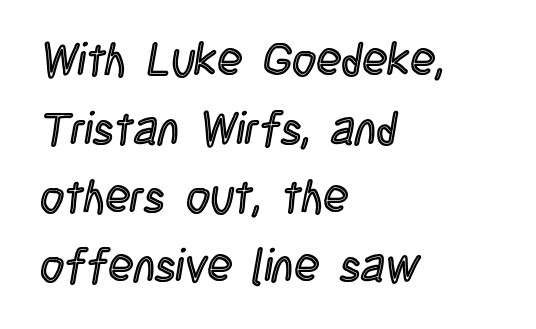
{"width": "condensed", "x_height": "large", "monospaced": "no", "underline": "no", "align": "left", "line_spacing": "normal", "line_spacing_ratio": 1.49, "letter_spacing": "normal", "letter_spacing_em": 0.0, "glyph_px": 46}
